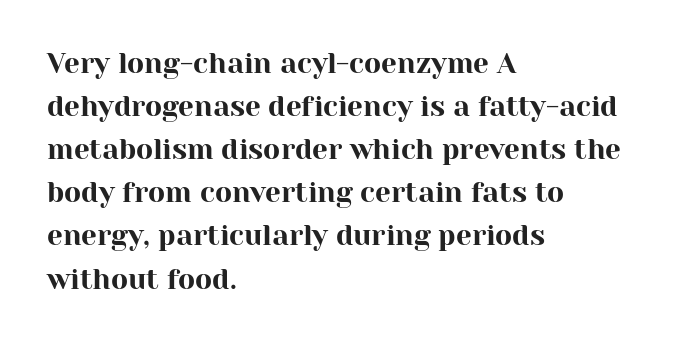
Do the characters align in a grid? No, the font is proportional. Italic? Not at all — the glyphs are vertical. The compositor pushed each line to the left boundary. Little horizontal feet cap the strokes, marking this as serif type. The lines sit at an ordinary, default distance from one another. The face used here is rendered with its standard letterfit.
